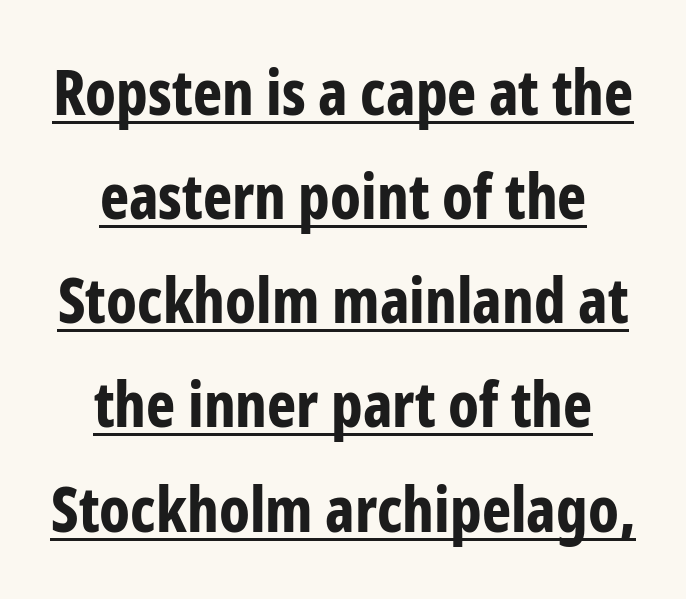
The specimen includes a rule beneath the text block's lines. Here the designer chose a conventional face with non-uniform glyph widths. A normal amount of white space separates one row of letters from the next. Tracking value appears to be zero — textbook default spacing. Horizontally, the lines are justified to the midpoint only.
